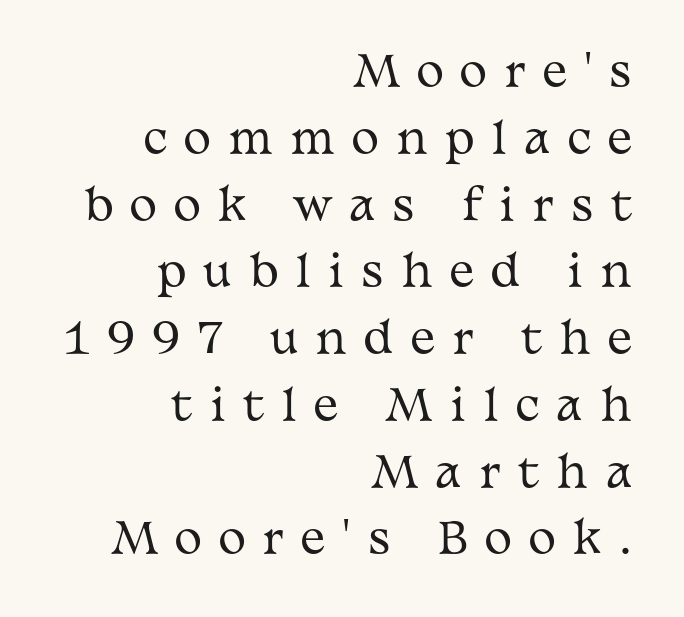
The image shows 42 px regular-weight, wide serif type, upright; set right-aligned, normal line spacing (1.59x), unusually wide letter spacing (+0.41 em), not underlined; medium stroke contrast and a medium x-height.
